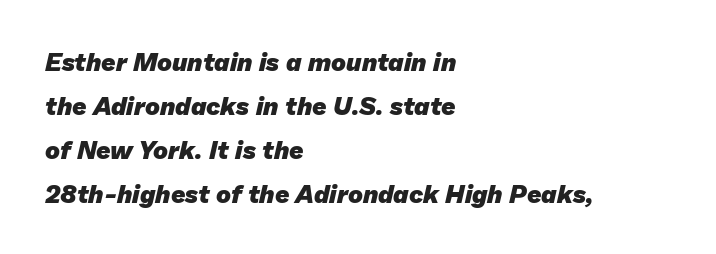
Q: Is the text bold? A: Yes.
Q: Is the text underlined? A: No.
Q: How is the paragraph aligned? A: Left-aligned.
Q: Is the spacing between letters normal or unusually wide? A: Normal.
